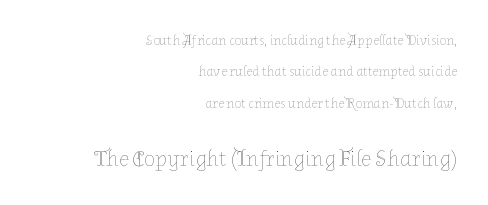
Unmarked baselines from the first word to the last. Visually, the bottom section dominates because its glyphs are scaled up. Airy leading. Spacing between characters is what you'd get straight out of the box.
